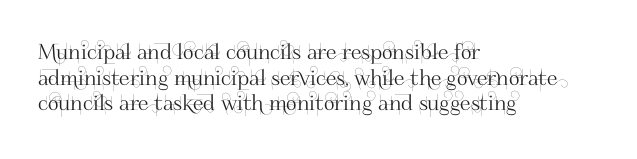
The image shows 21 px text type, upright; set left-aligned, line spacing 1.22x, normal letter spacing, not underlined.
